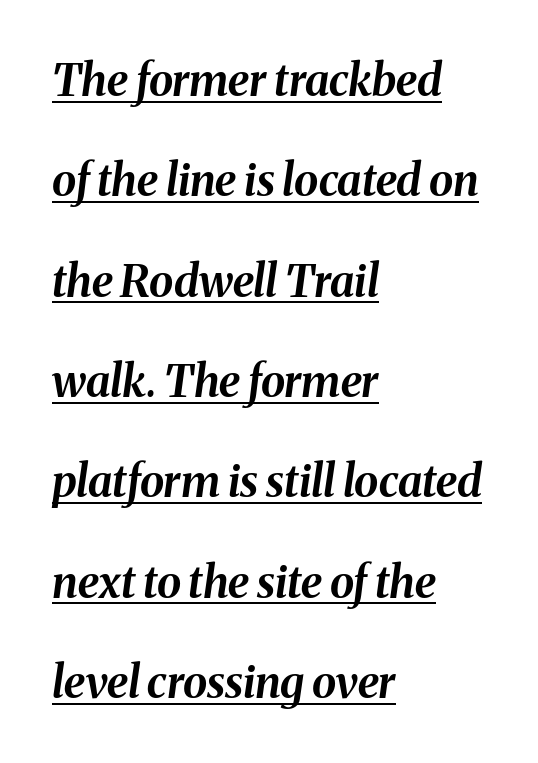
Does the lettering tilt? It does — this is italic. Line beginnings align vertically; line endings do not. These characters rest on top of a visible drawn line. How are the letters spaced? Ordinarily, with no added tracking. In terms of leading, this rendering errs on the spacious side. Pretty heavy lettering here — definitely bold.
